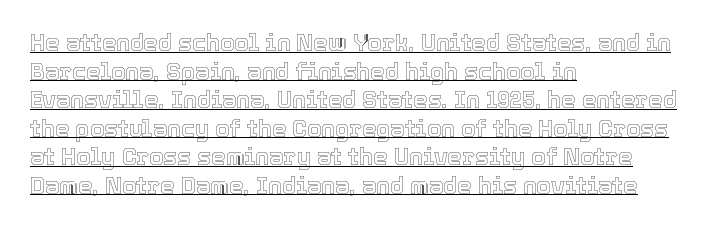
Q: Is the text italic (slanted)? A: No, it is upright.
Q: Is the text underlined? A: Yes.
Q: How is the paragraph aligned? A: Left-aligned.
Q: Is the spacing between letters normal or unusually wide? A: Normal.
